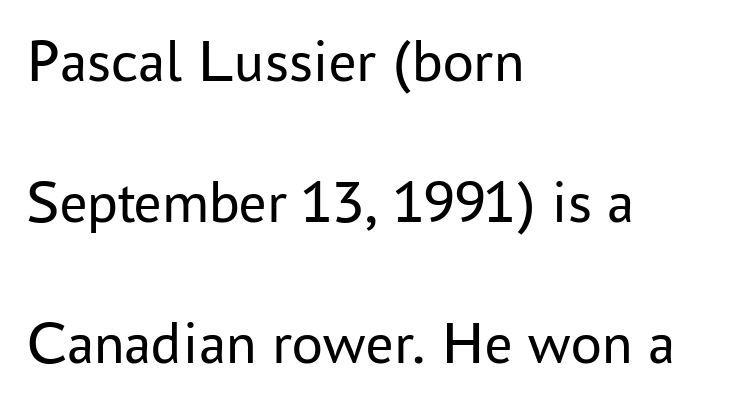
{"serif": "no", "italic": "no", "bold": "no", "weight": "regular", "width": "normal", "stroke_contrast": "low", "x_height": "medium", "monospaced": "no", "underline": "no", "align": "left", "line_spacing": "loose", "line_spacing_ratio": 2.31, "letter_spacing": "normal", "letter_spacing_em": 0.0, "glyph_px": 61}
